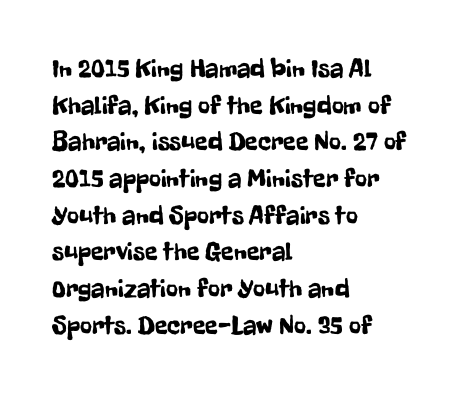
{"italic": "no", "underline": "no", "align": "left", "line_spacing": "normal", "line_spacing_ratio": 1.41, "letter_spacing": "normal", "letter_spacing_em": 0.0, "glyph_px": 26}
